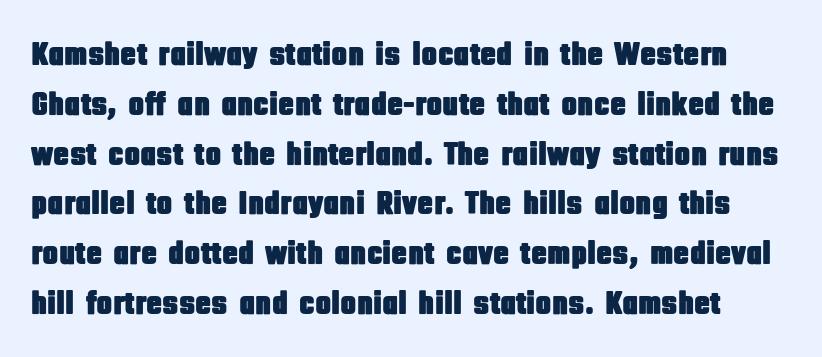
Q: Is the text italic (slanted)? A: No, it is upright.
Q: Is the typeface a serif or a sans-serif typeface? A: Sans-serif.
Q: Is the text underlined? A: No.
Q: Is the spacing between letters normal or unusually wide? A: Normal.
Q: Is the spacing between lines tight, normal or loose? A: Normal.
Q: Width (condensed, normal, or wide)? A: Condensed.
Q: Stroke contrast? A: Low.
Q: x-height? A: Large.
Q: Monospaced? A: No.
